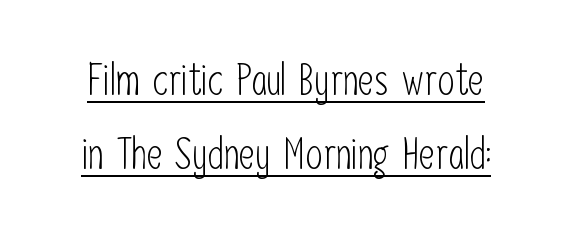
Quick note: interline space is typical. What decoration does the sample have? An underline. This sample uses plain, unmodified letter spacing. The face used here is a sans, in the tradition of grotesques and geometrics. Do the letters lean? They stand straight. Each letter keeps its own natural width here, so spacing adapts to shape.
